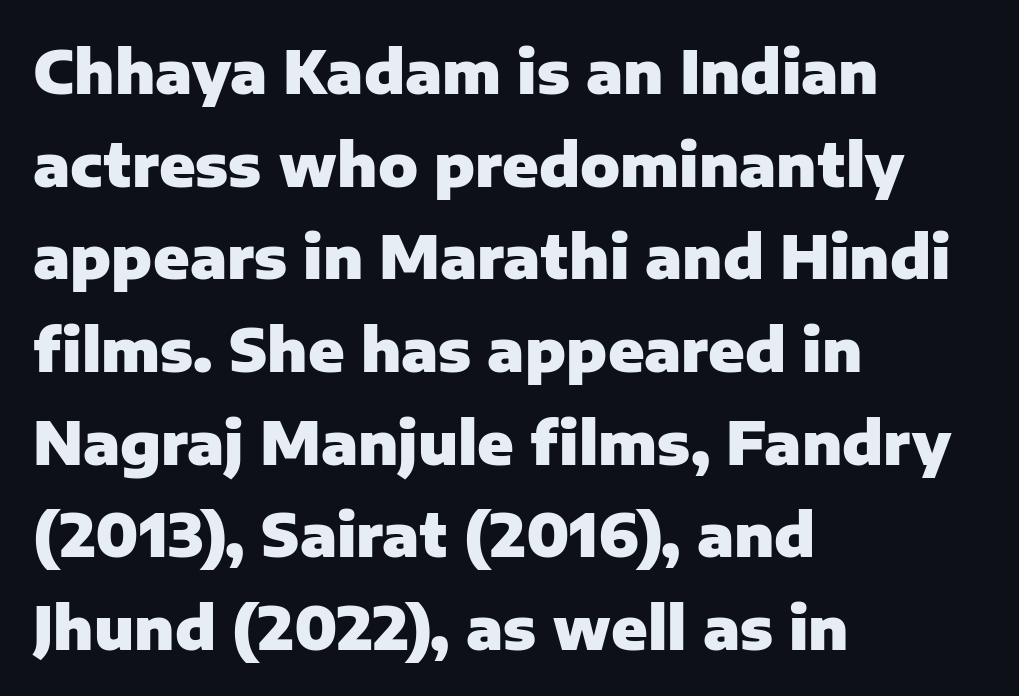
Q: Is the text bold? A: Yes.
Q: Is the text italic (slanted)? A: No, it is upright.
Q: Is the typeface a serif or a sans-serif typeface? A: Sans-serif.
Q: Is the text underlined? A: No.
Q: How is the paragraph aligned? A: Left-aligned.
Q: Is the spacing between letters normal or unusually wide? A: Normal.
Q: Is the spacing between lines tight, normal or loose? A: Normal.
Q: Width (condensed, normal, or wide)? A: Normal.
Q: Stroke contrast? A: Low.
Q: x-height? A: Medium.
Q: Monospaced? A: No.
